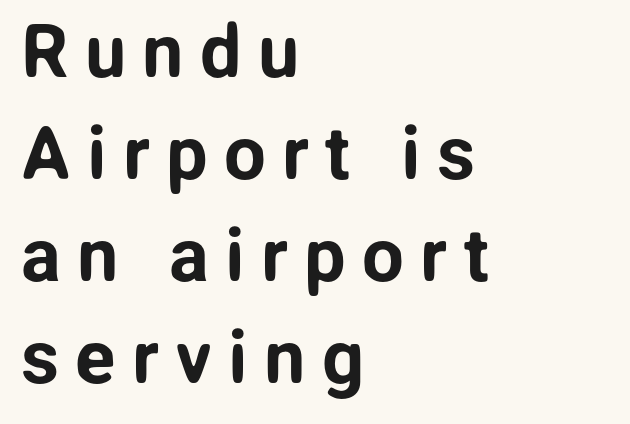
{"serif": "no", "italic": "no", "width": "normal", "stroke_contrast": "low", "x_height": "medium", "monospaced": "no", "underline": "no", "align": "left", "line_spacing": "normal", "line_spacing_ratio": 1.38, "letter_spacing": "wide", "letter_spacing_em": 0.22, "glyph_px": 74}
